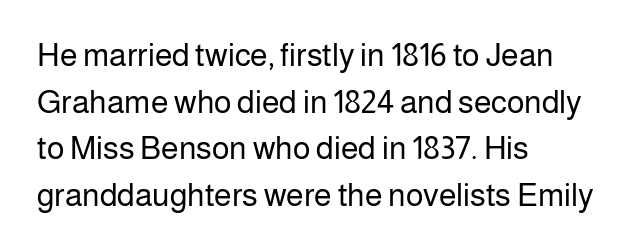
{"serif": "no", "italic": "no", "bold": "no", "weight": "regular", "width": "normal", "stroke_contrast": "low", "x_height": "medium", "monospaced": "no", "underline": "no", "align": "left", "line_spacing": "normal", "line_spacing_ratio": 1.46, "letter_spacing": "normal", "letter_spacing_em": 0.0, "glyph_px": 32}
